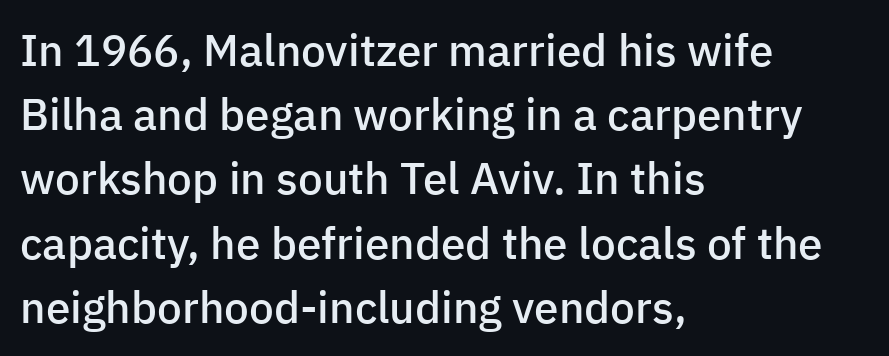
Here the designer chose a conventional face with non-uniform glyph widths. A typesetter would mark this as roman, not italic. The words here are not underlined. Weight check: semibold — heavier than regular, not quite bold. Words appear dense and cohesive because spacing is normal. Compared with typical paragraphs, the rows here are spaced about the same.
